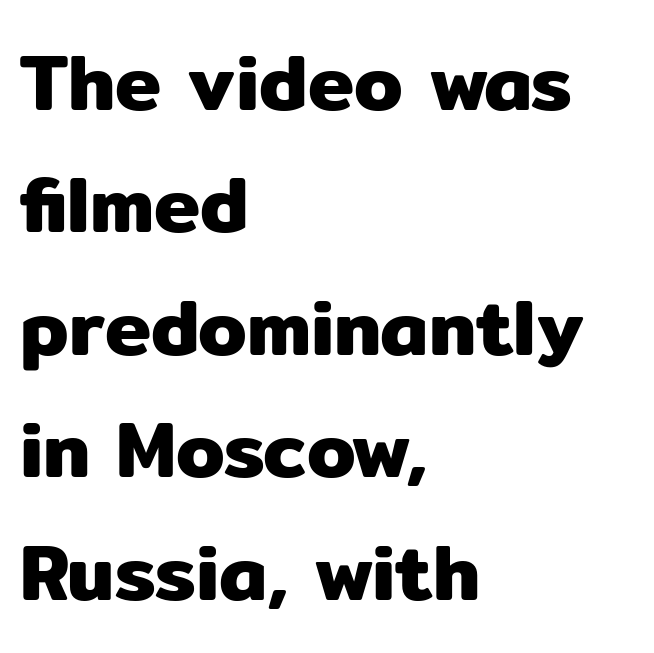
{"serif": "no", "italic": "no", "width": "normal", "stroke_contrast": "low", "x_height": "medium", "monospaced": "no", "underline": "no", "align": "left", "line_spacing": "normal", "line_spacing_ratio": 1.57, "letter_spacing": "normal", "letter_spacing_em": 0.0, "glyph_px": 78}
